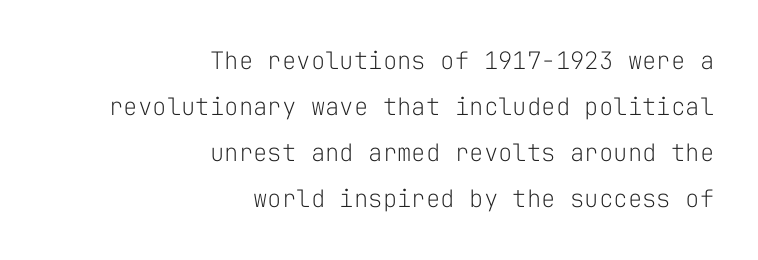
Q: Is the text bold? A: No.
Q: Is the text italic (slanted)? A: No, it is upright.
Q: Is the text underlined? A: No.
Q: How is the paragraph aligned? A: Right-aligned.
Q: Is the spacing between letters normal or unusually wide? A: Normal.
Q: Is the spacing between lines tight, normal or loose? A: Loose.
